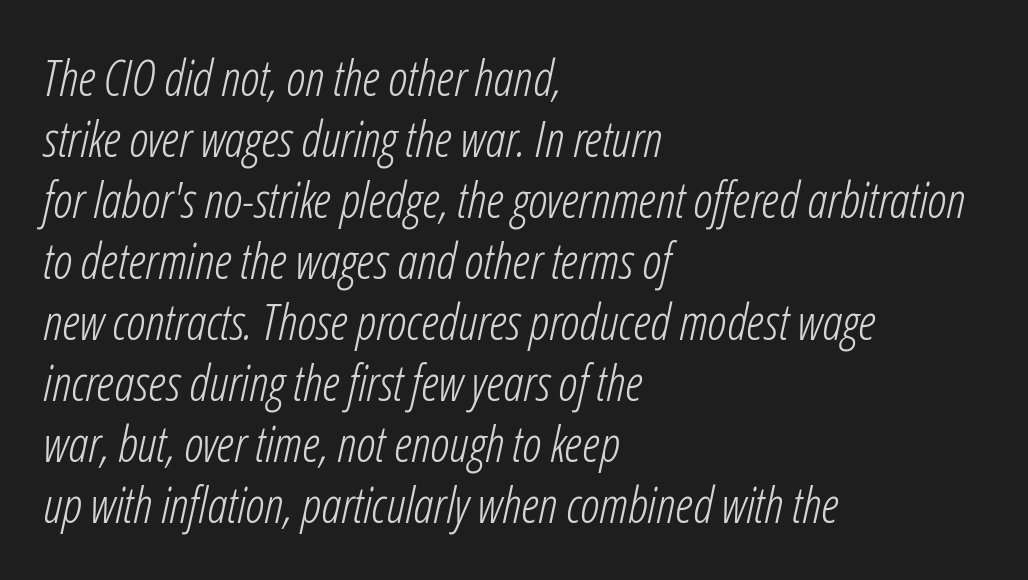
Emphasis-style slanted type is in use. Bare-footed words on every line. Do the characters align in a grid? No, the font is proportional. The paragraph has a hard left edge and a soft right edge. No extra tracking has been applied to these lines.
